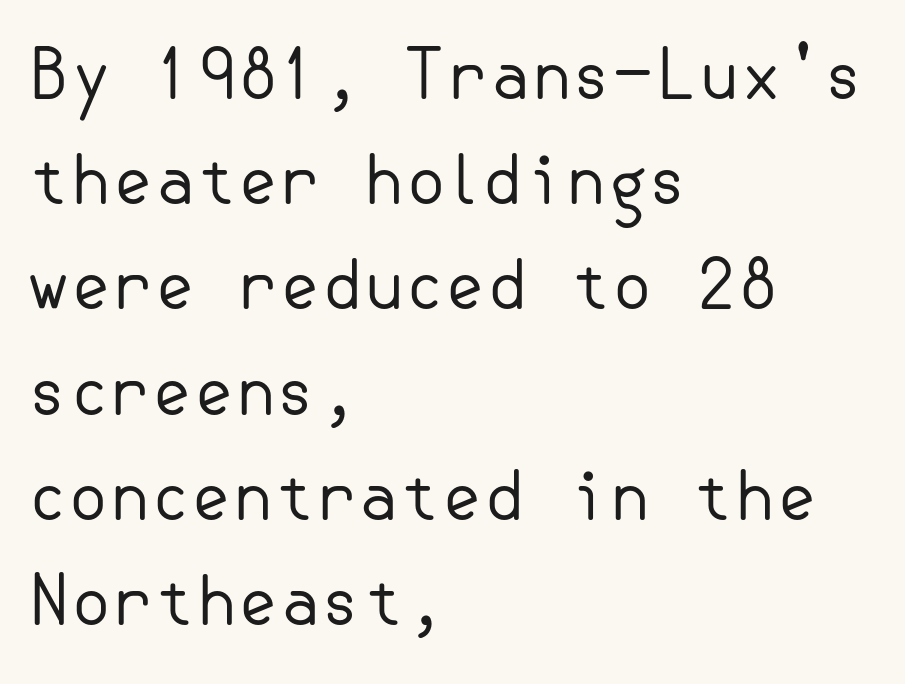
The image shows 67 px regular-weight sans-serif type, upright; set left-aligned, normal line spacing (1.57x), normal letter spacing, not underlined; low stroke contrast and a small x-height.
